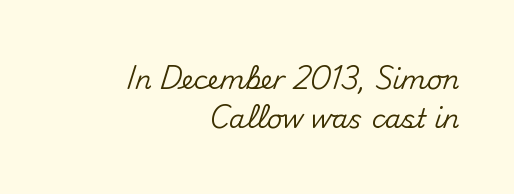
What stands out about the letter spacing? Nothing — it is the standard amount. Honestly, there is no underline to notice here at all. The text block is weighted toward the right margin, trailing off unevenly leftward. Each new line begins a customary step beneath the previous one.
